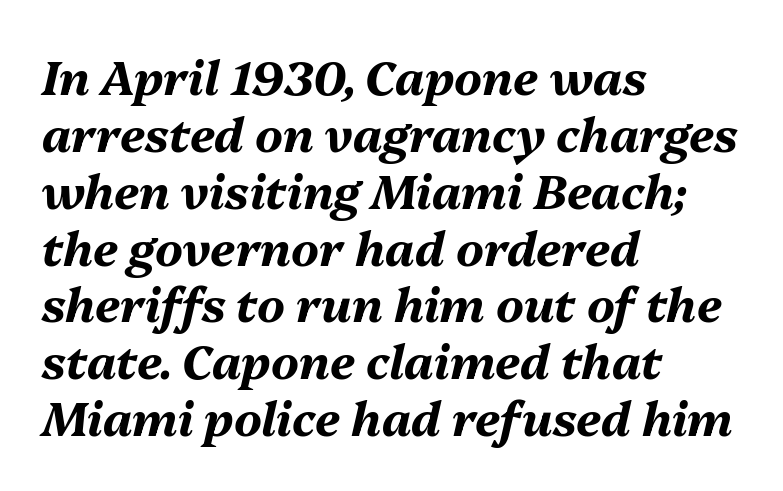
Q: Is the text bold? A: Yes.
Q: Is the text italic (slanted)? A: Yes, it leans right by about 13 degrees.
Q: Is the text underlined? A: No.
Q: How is the paragraph aligned? A: Left-aligned.
Q: Is the spacing between letters normal or unusually wide? A: Normal.
Q: Width (condensed, normal, or wide)? A: Normal.
Q: Stroke contrast? A: Medium.
Q: x-height? A: Medium.
Q: Monospaced? A: No.
